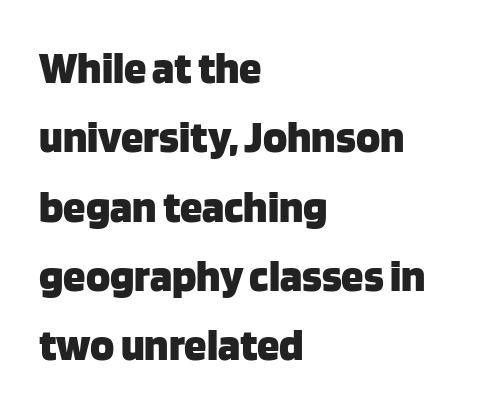
The image shows 45 px heavy sans-serif type, upright; set left-aligned, normal line spacing (1.54x), normal letter spacing, not underlined; low stroke contrast and a large x-height.
